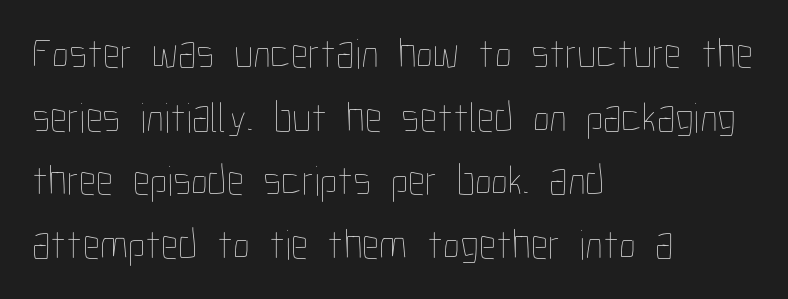
{"italic": "no", "bold": "no", "weight": "thin", "width": "condensed", "stroke_contrast": "low", "x_height": "medium", "monospaced": "no", "underline": "no", "align": "left", "line_spacing": "normal", "line_spacing_ratio": 1.48, "letter_spacing": "normal", "letter_spacing_em": 0.0, "glyph_px": 43}
